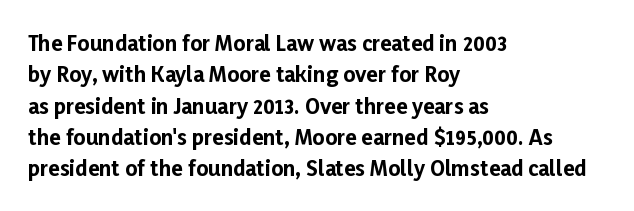
The passage shown is emphatically bold. The specimen reads as upright at a glance. Alignment: flush left. What stands out about the letter spacing? Nothing — it is the standard amount. The block of text has a typical density, with ordinary space between rows. The words here are not underlined.
